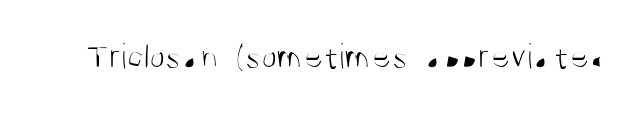
Q: Is the text bold? A: No.
Q: Is the text italic (slanted)? A: No, it is upright.
Q: Is the typeface a serif or a sans-serif typeface? A: Sans-serif.
Q: Is the text underlined? A: No.
Q: Is the spacing between letters normal or unusually wide? A: Normal.
Q: Width (condensed, normal, or wide)? A: Condensed.
Q: Stroke contrast? A: Medium.
Q: x-height? A: Large.
Q: Monospaced? A: No.
